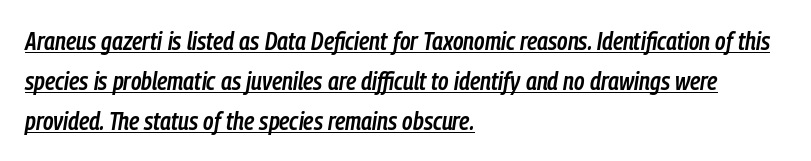
{"italic": "yes", "lean": "right", "slant_degrees": 9, "bold": "semi", "underline": "yes", "align": "left", "line_spacing": "normal", "line_spacing_ratio": 1.6, "letter_spacing": "normal", "letter_spacing_em": 0.0, "glyph_px": 25}
